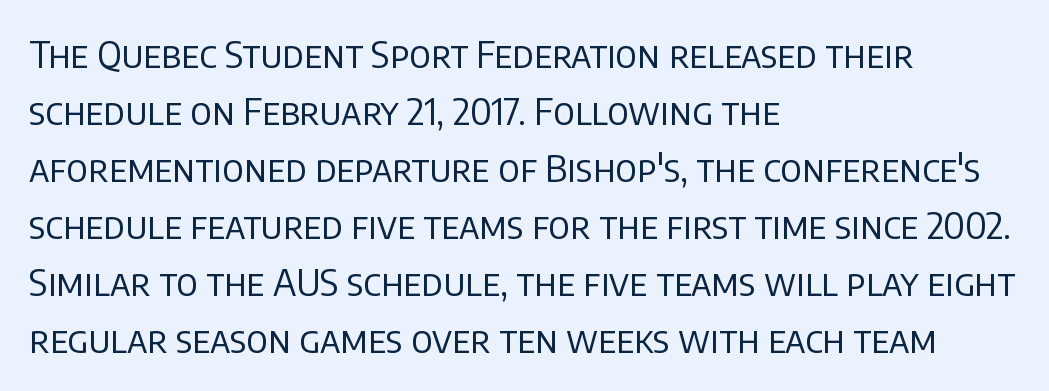
Q: Is the text bold? A: No.
Q: Is the text italic (slanted)? A: No, it is upright.
Q: Is the typeface a serif or a sans-serif typeface? A: Sans-serif.
Q: Is the text underlined? A: No.
Q: How is the paragraph aligned? A: Left-aligned.
Q: Is the spacing between letters normal or unusually wide? A: Normal.
Q: Is the spacing between lines tight, normal or loose? A: Normal.
Q: Width (condensed, normal, or wide)? A: Normal.
Q: Stroke contrast? A: Low.
Q: x-height? A: Large.
Q: Monospaced? A: No.
